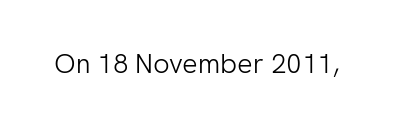
{"italic": "no", "bold": "no", "underline": "no", "letter_spacing": "normal", "letter_spacing_em": 0.0, "glyph_px": 27}
